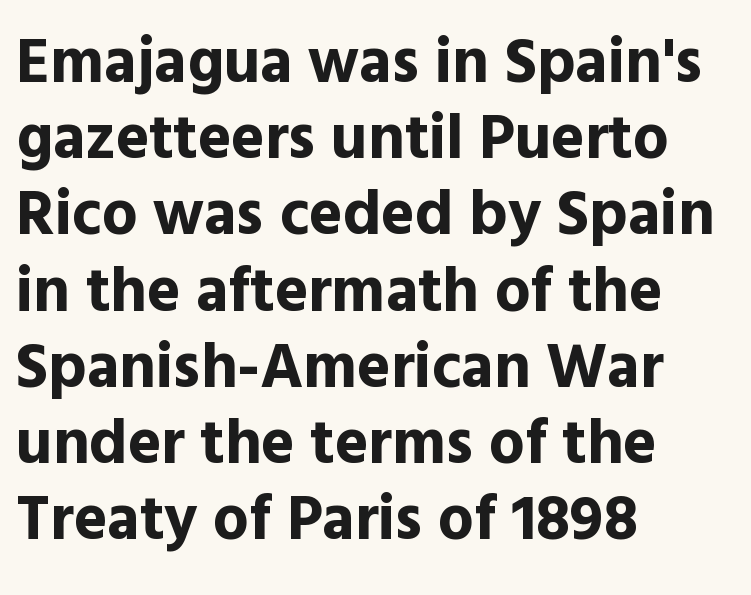
The image shows 63 px bold sans-serif type, upright; set left-aligned, line spacing 1.21x, normal letter spacing, not underlined; a medium x-height.
